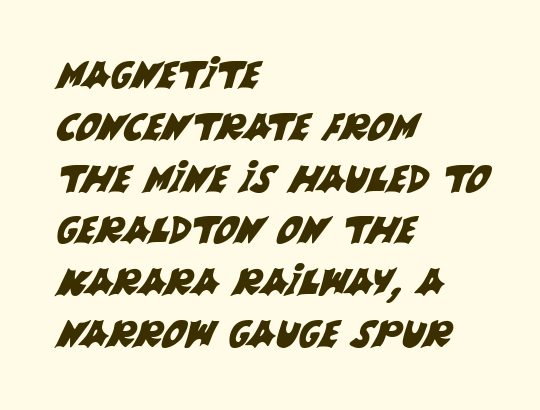
In CSS terms this would be text-align: left. Each row of text sits above clean, open space. A normal amount of white space separates one row of letters from the next. This sample uses a sans-serif face.
